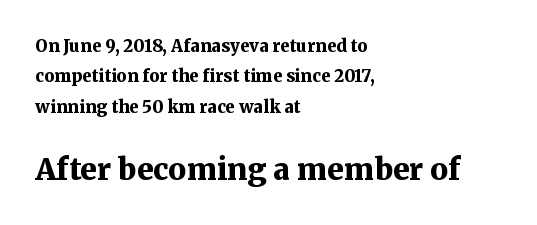
Q: Is the text bold? A: Yes.
Q: Is the text italic (slanted)? A: No, it is upright.
Q: Is the typeface a serif or a sans-serif typeface? A: Serif.
Q: Is the text underlined? A: No.
Q: How is the paragraph aligned? A: Left-aligned.
Q: Is the spacing between letters normal or unusually wide? A: Normal.
Q: Which block of text is set in a larger size, the first (top) or the second (bottom)? A: The second (bottom) one.
Q: Width (condensed, normal, or wide)? A: Normal.
Q: Stroke contrast? A: Medium.
Q: x-height? A: Medium.
Q: Monospaced? A: No.
